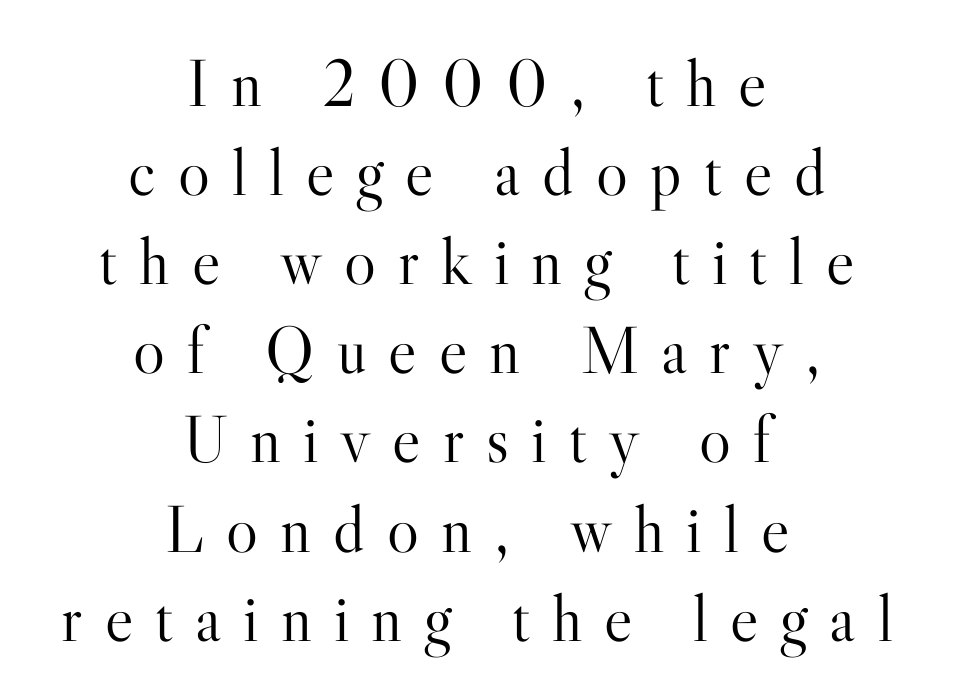
{"serif": "yes", "italic": "no", "bold": "no", "weight": "light", "width": "normal", "stroke_contrast": "high", "x_height": "small", "monospaced": "no", "underline": "no", "align": "center", "line_spacing": "normal", "line_spacing_ratio": 1.33, "letter_spacing": "wide", "letter_spacing_em": 0.33, "glyph_px": 67}
